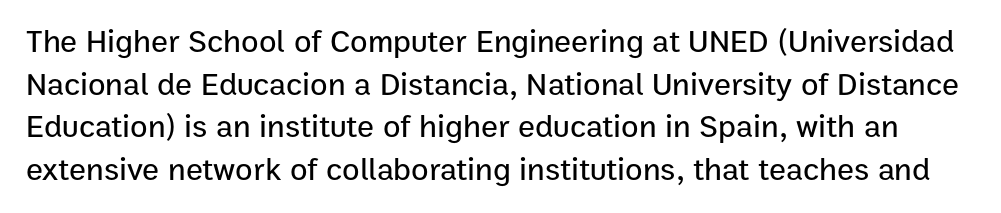
In terms of letterform style, serifs are entirely absent. The lines sit at an ordinary, default distance from one another. Tracking here is standard; glyphs follow each other at the usual distance. Note the varied advance widths — an 'i' is clearly narrower than an 'm'. You can tell it's not italic because the verticals are truly vertical. Has an underline been added? It has not.
